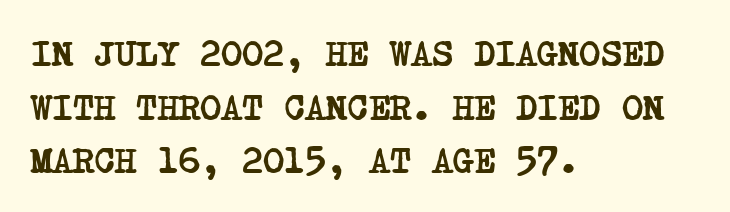
The image shows 36 px semibold, condensed serif type; set left-aligned, normal line spacing (1.49x), normal letter spacing, not underlined; low stroke contrast and a large x-height.
